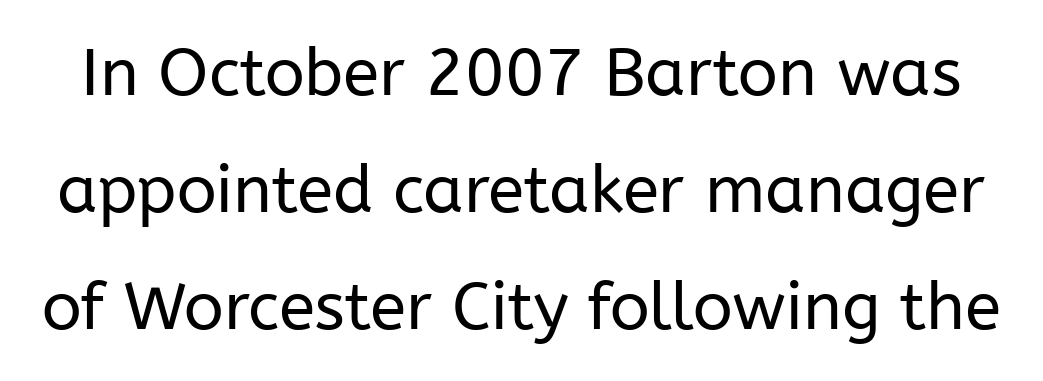
The image shows 66 px regular-weight sans-serif type, upright; set line spacing 1.77x, normal letter spacing, not underlined; low stroke contrast and a medium x-height.
